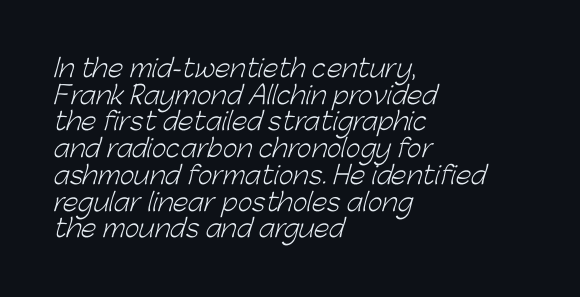
Tracking value appears to be zero — textbook default spacing. Alignment: flush left. The font sits on the lighter half of the weight spectrum, regular included. Only glyphs here, with clear space below each row.
